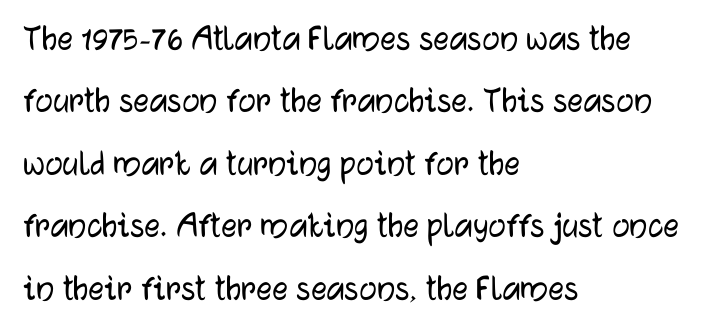
Q: Is the text italic (slanted)? A: No, it is upright.
Q: Is the typeface a serif or a sans-serif typeface? A: Sans-serif.
Q: Is the text underlined? A: No.
Q: How is the paragraph aligned? A: Left-aligned.
Q: Is the spacing between letters normal or unusually wide? A: Normal.
Q: Is the spacing between lines tight, normal or loose? A: Normal.
Q: Width (condensed, normal, or wide)? A: Normal.
Q: Stroke contrast? A: Low.
Q: x-height? A: Medium.
Q: Monospaced? A: No.
